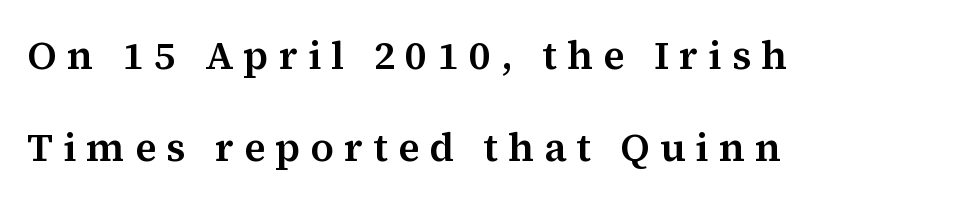
{"serif": "yes", "italic": "no", "width": "normal", "stroke_contrast": "medium", "x_height": "medium", "monospaced": "no", "underline": "no", "align": "left", "line_spacing": "loose", "line_spacing_ratio": 2.29, "letter_spacing": "wide", "letter_spacing_em": 0.25, "glyph_px": 40}
